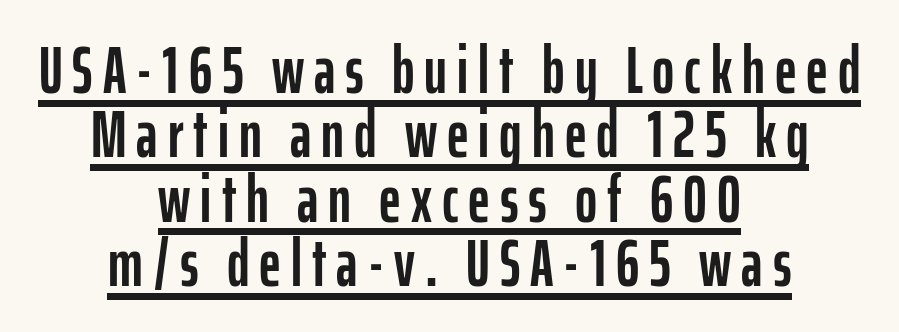
{"serif": "no", "italic": "no", "width": "condensed", "stroke_contrast": "low", "x_height": "medium", "monospaced": "no", "underline": "yes", "align": "center", "line_spacing": "tight", "line_spacing_ratio": 0.96, "glyph_px": 67}
